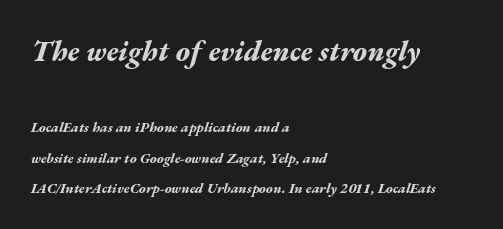
The image shows 29 px bold, wide type, italic (leaning right); set left-aligned, loose line spacing (2.17x), normal letter spacing, not underlined; the first (top) block is 2.07x larger; medium stroke contrast and a medium x-height.
